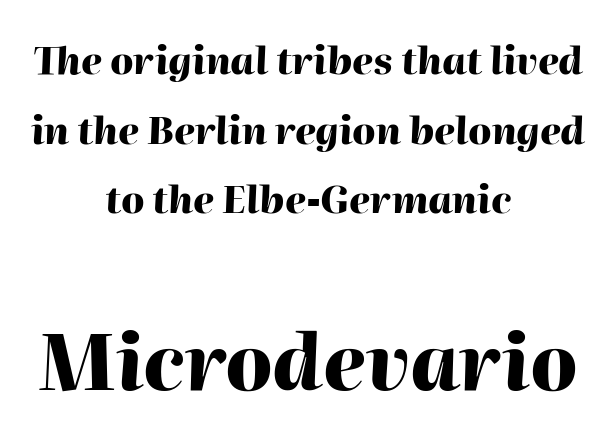
Q: Is the text bold? A: Yes.
Q: Is the text italic (slanted)? A: Yes, it leans right by about 2 degrees.
Q: Is the text underlined? A: No.
Q: How is the paragraph aligned? A: Centered.
Q: Is the spacing between letters normal or unusually wide? A: Normal.
Q: Which block of text is set in a larger size, the first (top) or the second (bottom)? A: The second (bottom) one.
Q: Width (condensed, normal, or wide)? A: Normal.
Q: Stroke contrast? A: High.
Q: x-height? A: Medium.
Q: Monospaced? A: No.
